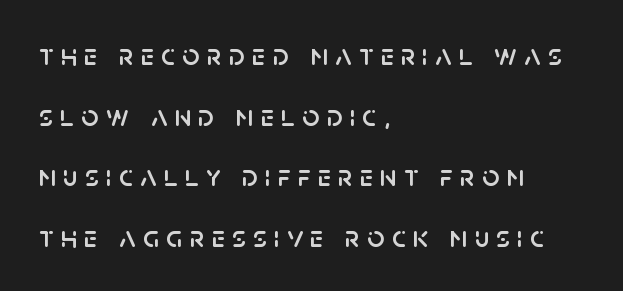
Each letter keeps its own natural width here, so spacing adapts to shape. Alignment: flush left. Bare-footed words on every line. Notice how the stems are strictly vertical — no italics here. Between one letter and the next there's a generous, obvious gap.
